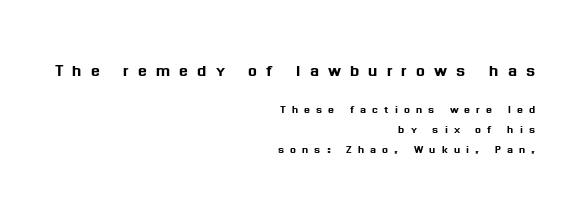
Q: Is the text italic (slanted)? A: No, it is upright.
Q: Is the text underlined? A: No.
Q: How is the paragraph aligned? A: Right-aligned.
Q: Is the spacing between letters normal or unusually wide? A: Unusually wide.
Q: Is the spacing between lines tight, normal or loose? A: Normal.
Q: Which block of text is set in a larger size, the first (top) or the second (bottom)? A: The first (top) one.
